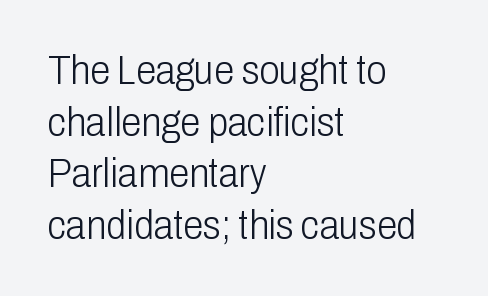
Q: Is the text bold? A: No.
Q: Is the text italic (slanted)? A: No, it is upright.
Q: Is the typeface a serif or a sans-serif typeface? A: Sans-serif.
Q: Is the text underlined? A: No.
Q: How is the paragraph aligned? A: Left-aligned.
Q: Is the spacing between letters normal or unusually wide? A: Normal.
Q: Is the spacing between lines tight, normal or loose? A: Normal.
Q: Width (condensed, normal, or wide)? A: Condensed.
Q: Stroke contrast? A: Low.
Q: x-height? A: Medium.
Q: Monospaced? A: No.
